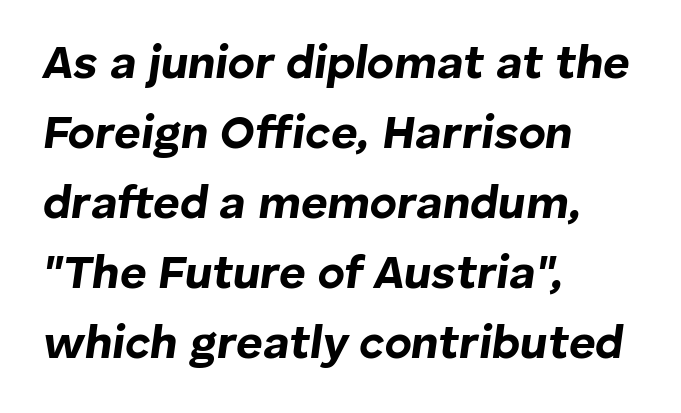
The image shows 46 px bold type, italic (leaning right); set left-aligned, normal line spacing (1.52x), normal letter spacing, not underlined; low stroke contrast and a medium x-height.
